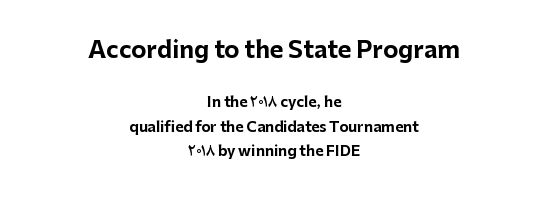
Every row of glyphs is offset so its center matches the block's center. The letters in the upper block stand taller than those in the block below. Weight check: bold — yes, fully. Tracking value appears to be zero — textbook default spacing. Nope, not italic — everything's standing straight. A clean baseline with only descenders dipping below it.
